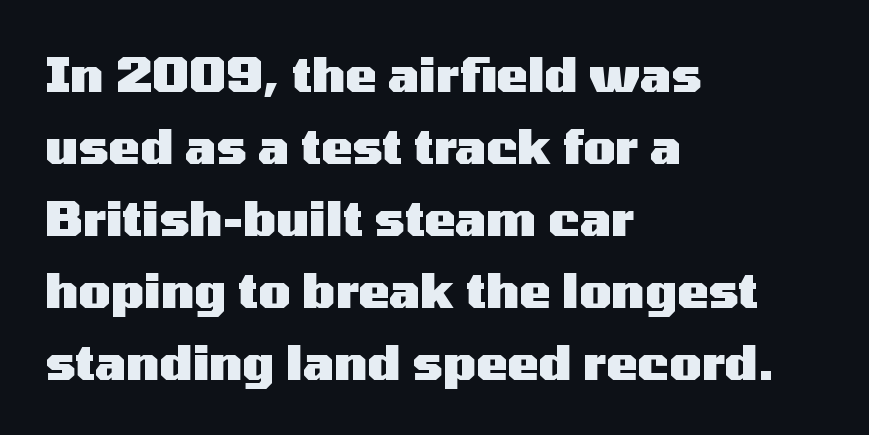
The image shows 47 px heavy, wide sans-serif type, upright; set left-aligned, normal line spacing (1.53x), normal letter spacing, not underlined; medium stroke contrast and a medium x-height.
